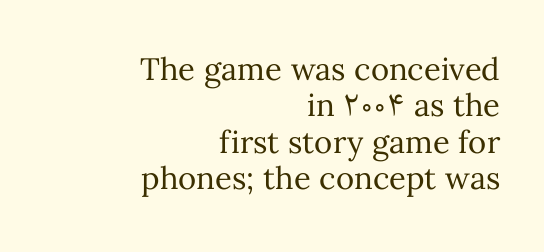
The letters look calm and open, with moderate or lighter stems. The space directly below the letters is spotless. Do the letters lean? They stand straight. Visually the block forms a straight wall on the right and a jagged coastline on the left. Do the characters align in a grid? No, the font is proportional.
